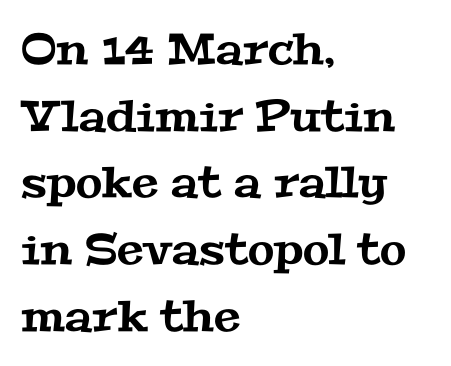
The image shows 43 px wide serif type; set left-aligned, normal line spacing (1.55x), normal letter spacing, not underlined; medium stroke contrast and a medium x-height.
